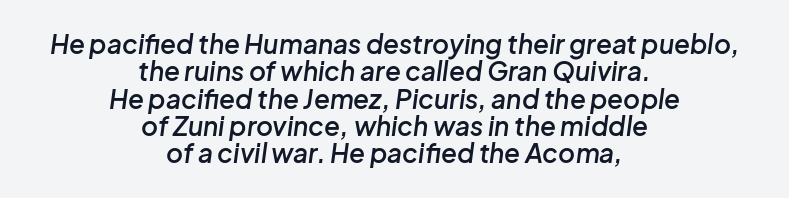
Q: Is the text bold? A: Semi-bold.
Q: Is the text italic (slanted)? A: Yes, it leans right by about 8 degrees.
Q: Is the text underlined? A: No.
Q: How is the paragraph aligned? A: Centered.
Q: Is the spacing between letters normal or unusually wide? A: Normal.
Q: Is the spacing between lines tight, normal or loose? A: Tight.
